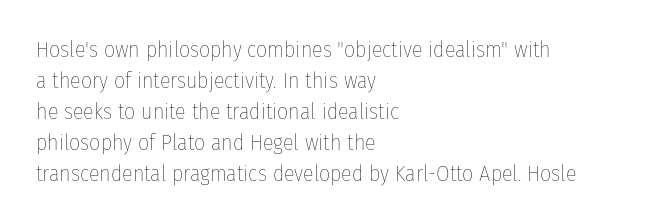
Q: Is the text bold? A: No.
Q: Is the text italic (slanted)? A: No, it is upright.
Q: Is the text underlined? A: No.
Q: How is the paragraph aligned? A: Left-aligned.
Q: Is the spacing between letters normal or unusually wide? A: Normal.
Q: Is the spacing between lines tight, normal or loose? A: Normal.
